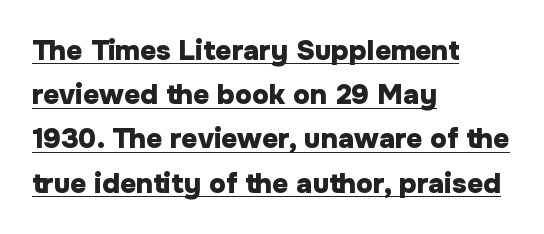
{"serif": "no", "italic": "no", "bold": "yes", "weight": "heavy", "width": "normal", "stroke_contrast": "low", "x_height": "medium", "monospaced": "no", "underline": "yes", "align": "left", "line_spacing": "normal", "line_spacing_ratio": 1.58, "letter_spacing": "normal", "letter_spacing_em": 0.0, "glyph_px": 28}
